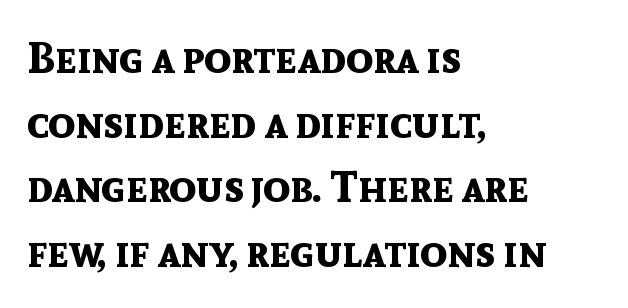
The image shows 44 px bold sans-serif type, upright; set left-aligned, normal line spacing (1.47x), normal letter spacing, not underlined; a medium x-height.
